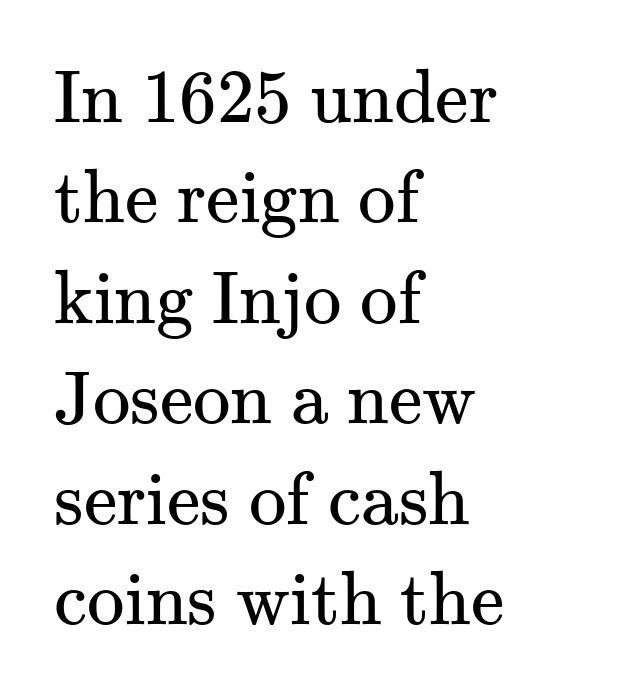
The image shows 75 px regular-weight serif type, upright; set left-aligned, normal line spacing (1.34x), normal letter spacing, not underlined; medium stroke contrast and a small x-height.
